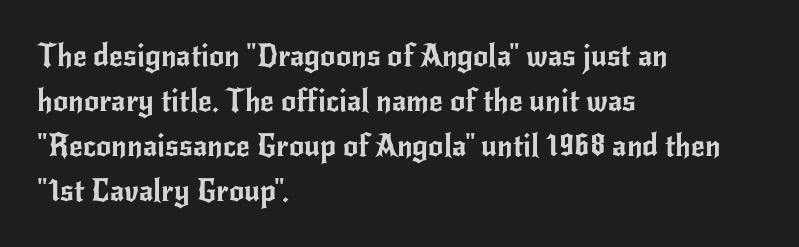
The image shows 30 px sans-serif type, upright; set left-aligned, normal line spacing (1.5x), normal letter spacing, not underlined; low stroke contrast and a small x-height.
